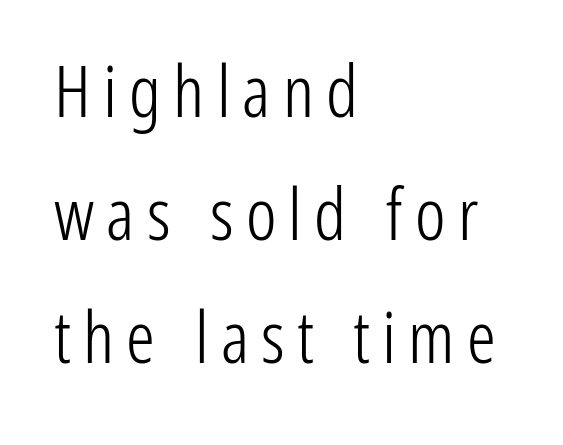
{"serif": "no", "italic": "no", "bold": "no", "weight": "light", "width": "condensed", "stroke_contrast": "low", "x_height": "medium", "monospaced": "no", "underline": "no", "align": "left", "line_spacing_ratio": 1.71, "glyph_px": 72}
